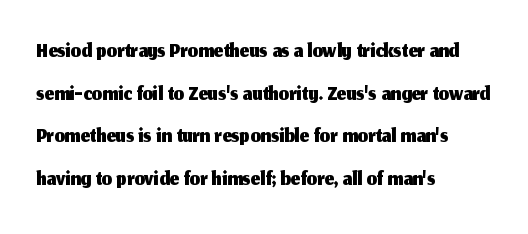
Check where the strokes stop: nothing finishes them off — pure sans. Caption: standard tracking, unaltered. Bare-footed words on every line. These lines are rendered in a variable-pitch font.
